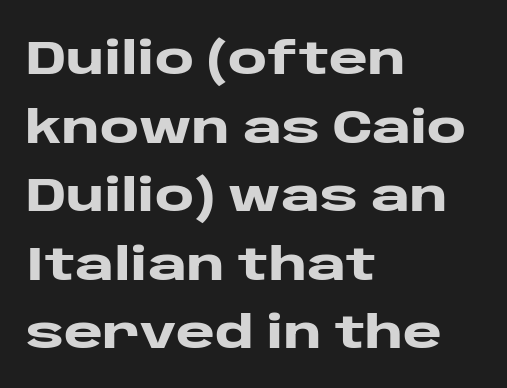
Q: Is the text bold? A: Yes.
Q: Is the text italic (slanted)? A: No, it is upright.
Q: Is the typeface a serif or a sans-serif typeface? A: Sans-serif.
Q: Is the text underlined? A: No.
Q: How is the paragraph aligned? A: Left-aligned.
Q: Is the spacing between letters normal or unusually wide? A: Normal.
Q: Is the spacing between lines tight, normal or loose? A: Normal.
Q: Width (condensed, normal, or wide)? A: Wide.
Q: Stroke contrast? A: Low.
Q: x-height? A: Large.
Q: Monospaced? A: No.
